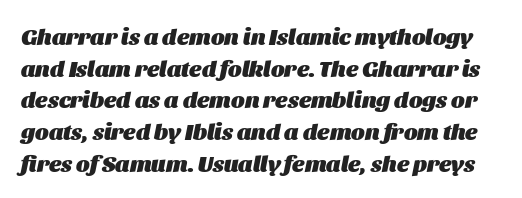
Q: Is the text bold? A: Yes.
Q: Is the text italic (slanted)? A: Yes, it leans right by about 11 degrees.
Q: Is the text underlined? A: No.
Q: Is the spacing between letters normal or unusually wide? A: Normal.
Q: Is the spacing between lines tight, normal or loose? A: Normal.
